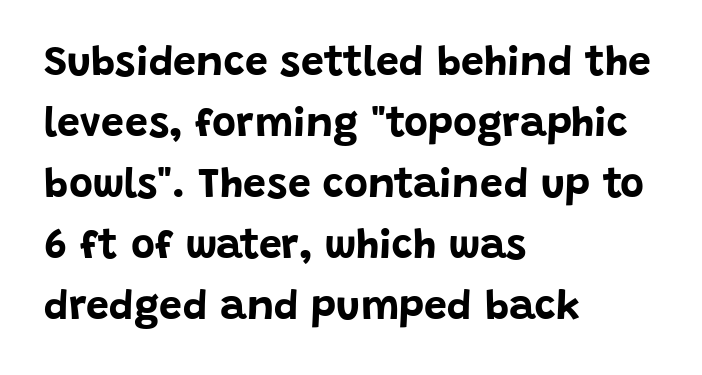
Q: Is the text bold? A: Yes.
Q: Is the text italic (slanted)? A: No, it is upright.
Q: Is the typeface a serif or a sans-serif typeface? A: Sans-serif.
Q: Is the text underlined? A: No.
Q: How is the paragraph aligned? A: Left-aligned.
Q: Is the spacing between letters normal or unusually wide? A: Normal.
Q: Is the spacing between lines tight, normal or loose? A: Normal.
Q: Width (condensed, normal, or wide)? A: Normal.
Q: Stroke contrast? A: Low.
Q: x-height? A: Large.
Q: Monospaced? A: No.
